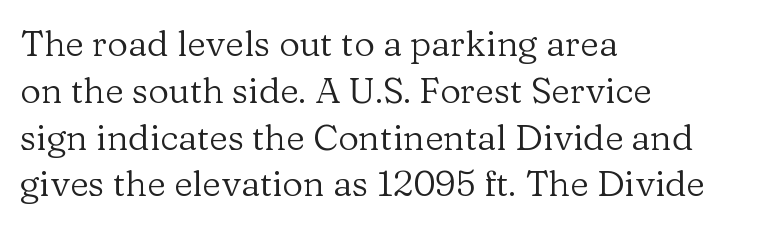
The image shows 36 px regular-weight serif type, upright; set left-aligned, normal line spacing (1.3x), normal letter spacing, not underlined; low stroke contrast and a medium x-height.
